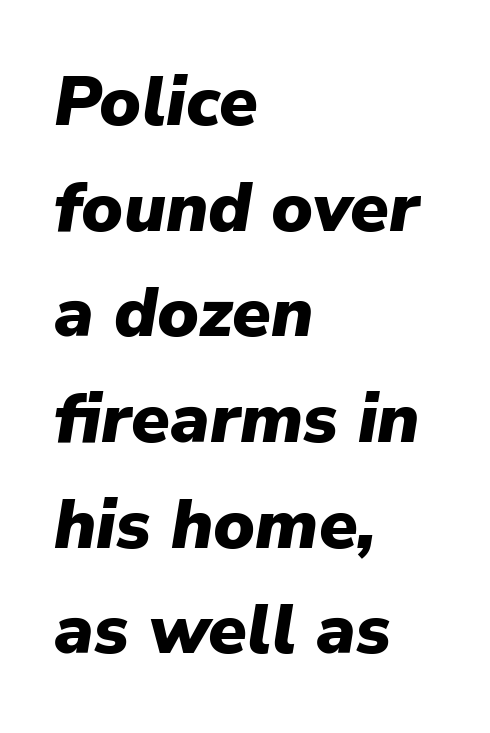
Q: Is the text bold? A: Yes.
Q: Is the text italic (slanted)? A: Yes, it leans right by about 9 degrees.
Q: Is the text underlined? A: No.
Q: How is the paragraph aligned? A: Left-aligned.
Q: Is the spacing between letters normal or unusually wide? A: Normal.
Q: Is the spacing between lines tight, normal or loose? A: Normal.
Q: Width (condensed, normal, or wide)? A: Normal.
Q: Stroke contrast? A: Low.
Q: x-height? A: Medium.
Q: Monospaced? A: No.
